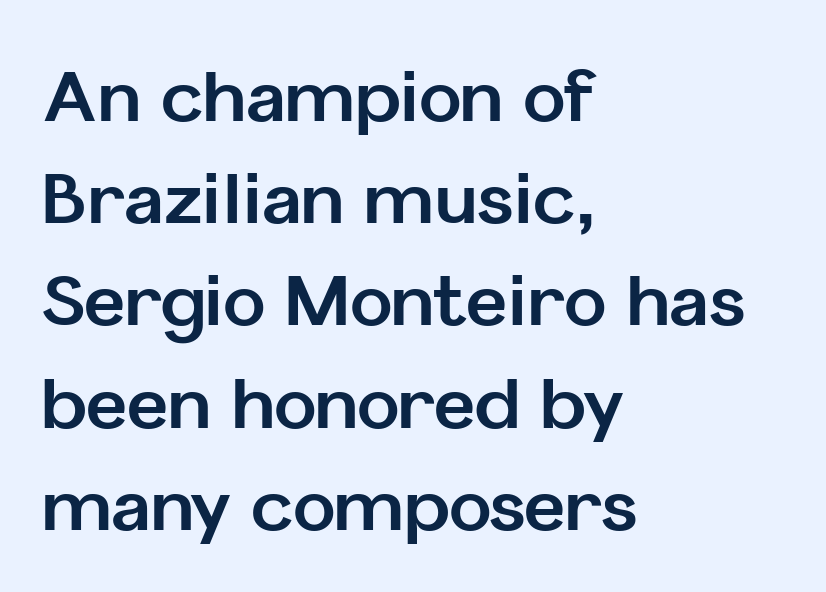
This sample uses a sans-serif face. Leftover space on each line is placed entirely after the last word. Nobody drew a line under any word here. Tracking here is standard; glyphs follow each other at the usual distance. The typesetting leans heavy: a genuine bold.
